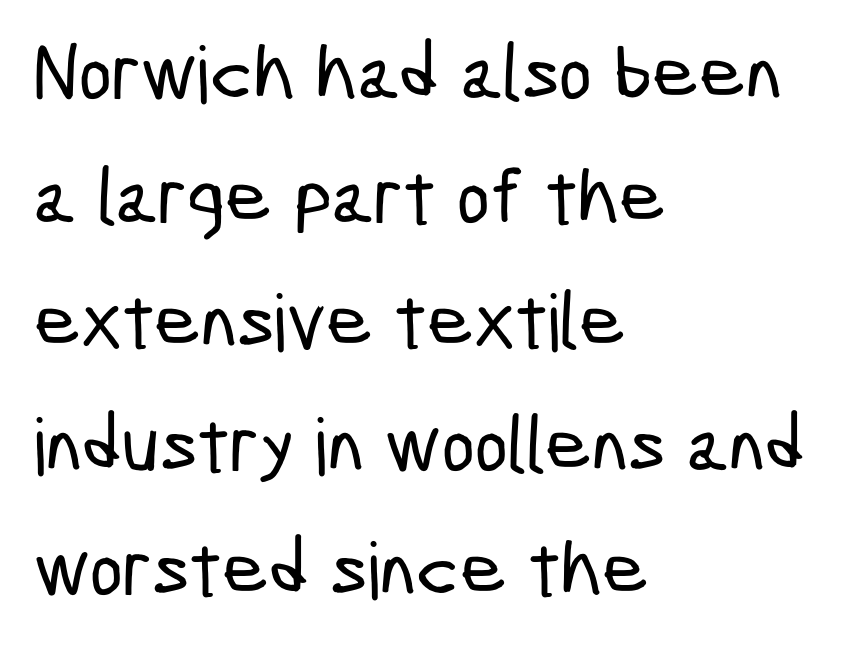
Q: Is the typeface a serif or a sans-serif typeface? A: Sans-serif.
Q: Is the text underlined? A: No.
Q: How is the paragraph aligned? A: Left-aligned.
Q: Is the spacing between letters normal or unusually wide? A: Normal.
Q: Is the spacing between lines tight, normal or loose? A: Normal.
Q: Width (condensed, normal, or wide)? A: Condensed.
Q: Stroke contrast? A: Low.
Q: x-height? A: Medium.
Q: Monospaced? A: No.
